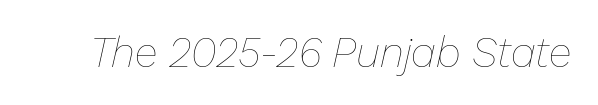
{"italic": "yes", "lean": "right", "slant_degrees": 13, "bold": "no", "weight": "thin", "width": "normal", "stroke_contrast": "low", "x_height": "medium", "monospaced": "no", "underline": "no", "letter_spacing": "normal", "letter_spacing_em": 0.0, "glyph_px": 42}
